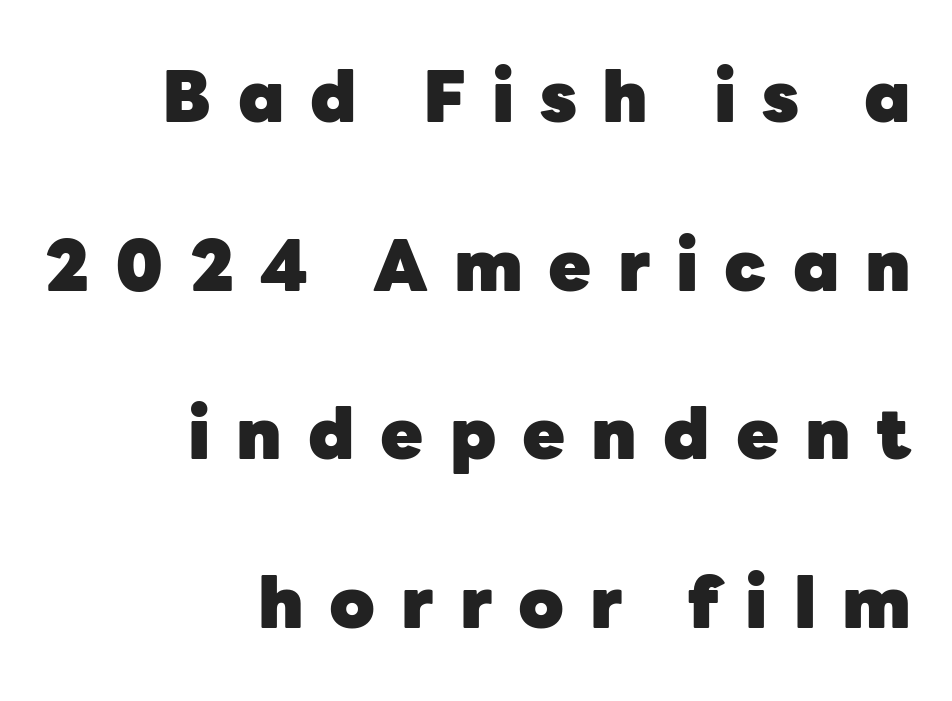
{"serif": "no", "italic": "no", "bold": "yes", "weight": "heavy", "width": "normal", "stroke_contrast": "low", "x_height": "medium", "monospaced": "no", "underline": "no", "align": "right", "line_spacing": "loose", "line_spacing_ratio": 2.41, "letter_spacing": "wide", "letter_spacing_em": 0.37, "glyph_px": 70}
